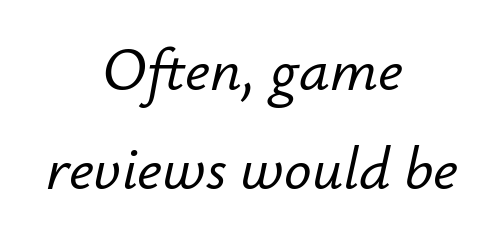
Q: Is the text italic (slanted)? A: Yes, it leans right by about 12 degrees.
Q: Is the text underlined? A: No.
Q: How is the paragraph aligned? A: Centered.
Q: Is the spacing between letters normal or unusually wide? A: Normal.
Q: Is the spacing between lines tight, normal or loose? A: Normal.
Q: Width (condensed, normal, or wide)? A: Normal.
Q: Stroke contrast? A: Low.
Q: x-height? A: Small.
Q: Monospaced? A: No.
